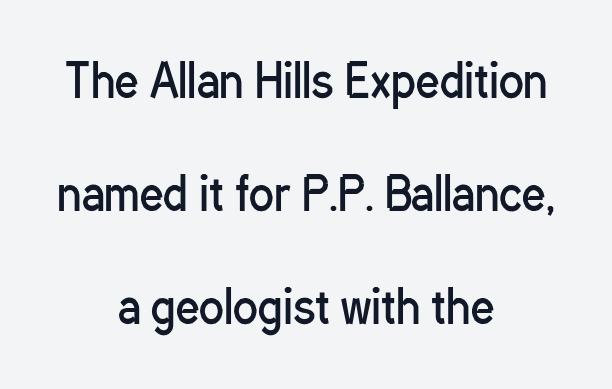
The image shows 46 px regular-weight, condensed sans-serif type, upright; set centered, loose line spacing (2.46x), normal letter spacing, not underlined; low stroke contrast and a medium x-height.
